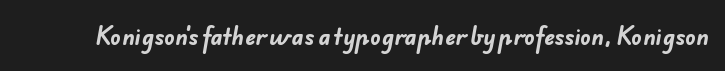
{"bold": "yes", "underline": "no", "letter_spacing": "normal", "letter_spacing_em": 0.0, "glyph_px": 22}
